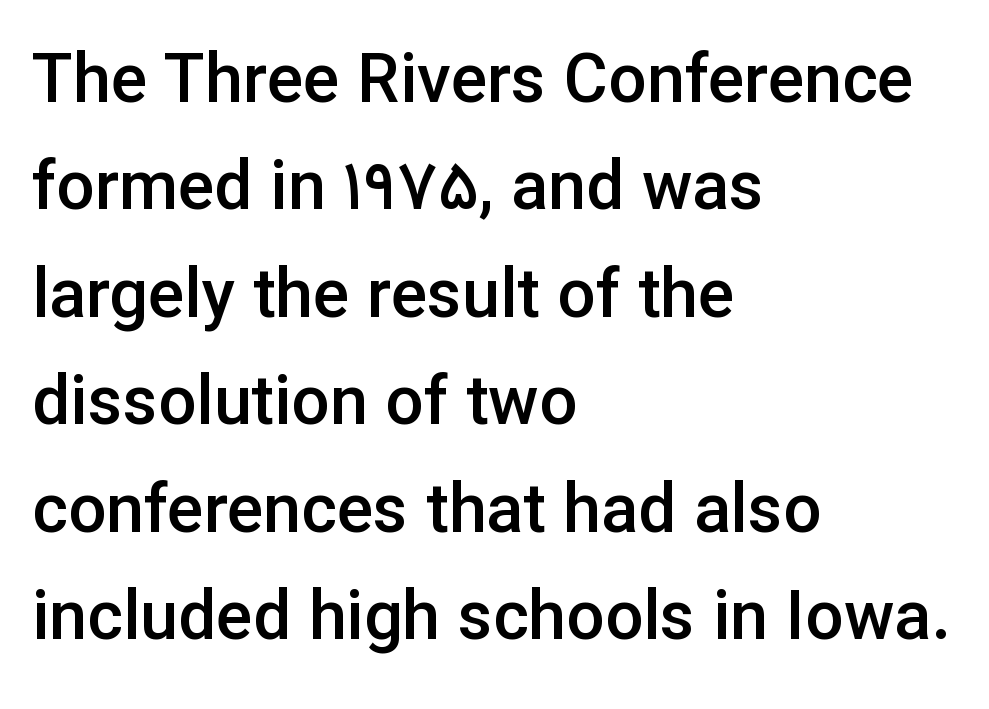
{"serif": "no", "italic": "no", "bold": "semi", "weight": "semibold", "width": "normal", "stroke_contrast": "low", "x_height": "medium", "monospaced": "no", "underline": "no", "align": "left", "line_spacing": "normal", "line_spacing_ratio": 1.58, "letter_spacing": "normal", "letter_spacing_em": 0.0, "glyph_px": 68}
